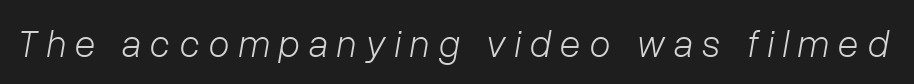
{"italic": "yes", "lean": "right", "slant_degrees": 10, "bold": "no", "weight": "light", "width": "normal", "stroke_contrast": "low", "x_height": "medium", "monospaced": "no", "underline": "no", "letter_spacing": "wide", "letter_spacing_em": 0.24, "glyph_px": 38}
